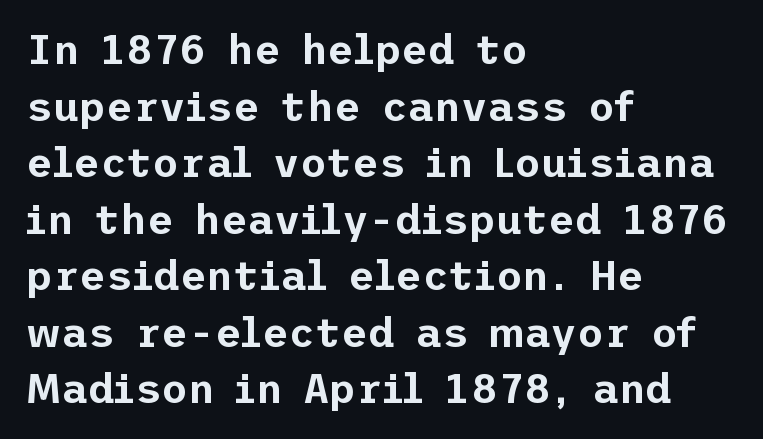
The image shows 41 px sans-serif type, upright; set left-aligned, normal line spacing (1.38x), normal letter spacing, not underlined; low stroke contrast and a medium x-height.
